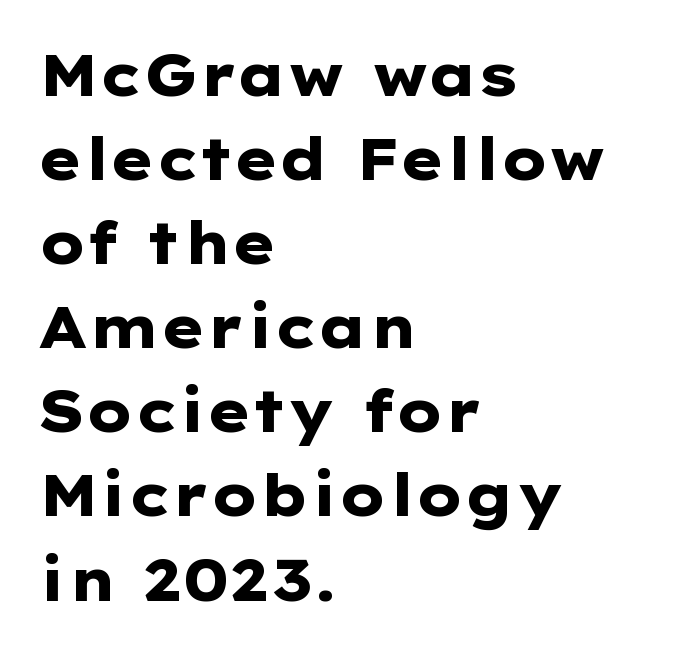
{"serif": "no", "italic": "no", "bold": "yes", "weight": "heavy", "width": "wide", "stroke_contrast": "low", "x_height": "medium", "monospaced": "no", "underline": "no", "align": "left", "line_spacing": "normal", "line_spacing_ratio": 1.45, "letter_spacing": "normal", "letter_spacing_em": 0.0, "glyph_px": 58}
